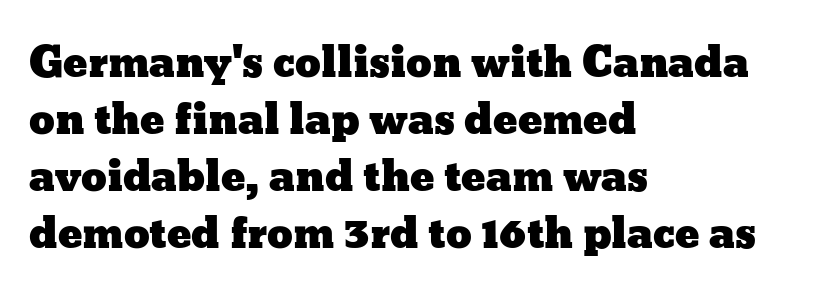
{"italic": "no", "width": "wide", "stroke_contrast": "low", "x_height": "medium", "monospaced": "no", "underline": "no", "align": "left", "line_spacing": "normal", "line_spacing_ratio": 1.39, "letter_spacing": "normal", "letter_spacing_em": 0.0, "glyph_px": 41}
